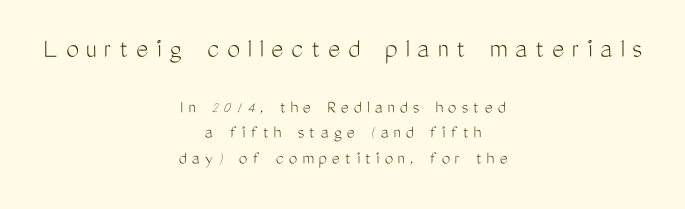
The image shows 29 px light, condensed sans-serif type, upright; set centered, normal line spacing (1.36x), unusually wide letter spacing (+0.26 em), not underlined; the first (top) block is 1.53x larger; medium stroke contrast and a medium x-height.
